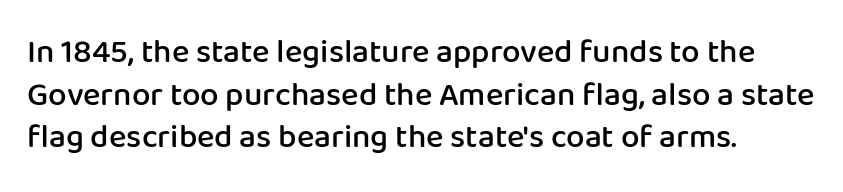
{"serif": "no", "italic": "no", "bold": "semi", "weight": "semibold", "width": "normal", "stroke_contrast": "low", "x_height": "medium", "monospaced": "no", "underline": "no", "align": "left", "line_spacing": "normal", "line_spacing_ratio": 1.29, "letter_spacing": "normal", "letter_spacing_em": 0.0, "glyph_px": 33}
